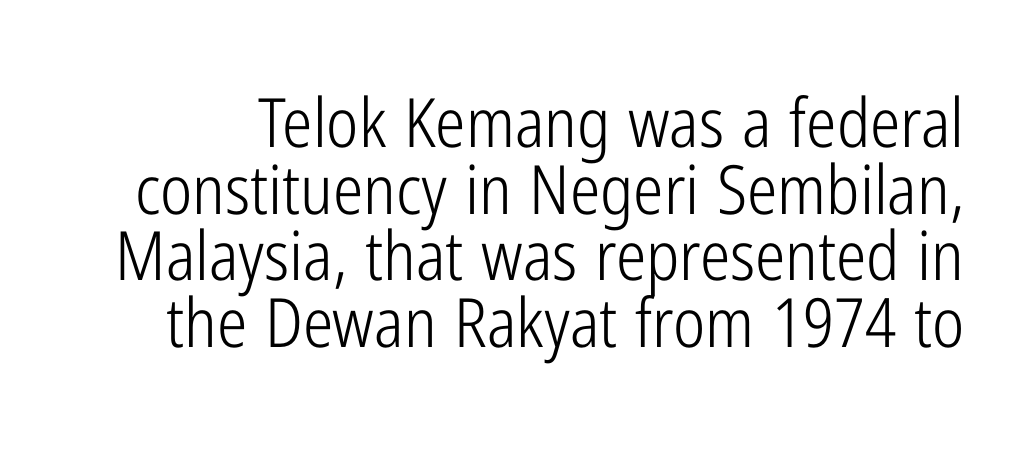
Honestly, the letter spacing is just normal — you wouldn't notice it. Bold? No — there's no thickening of the strokes. Descenders hang freely into open space. The rendering uses natural spacing where letterforms have individual widths. The lines are packed closely together with very little leading. Grotesque or geometric, the face here clearly has no serifs.
